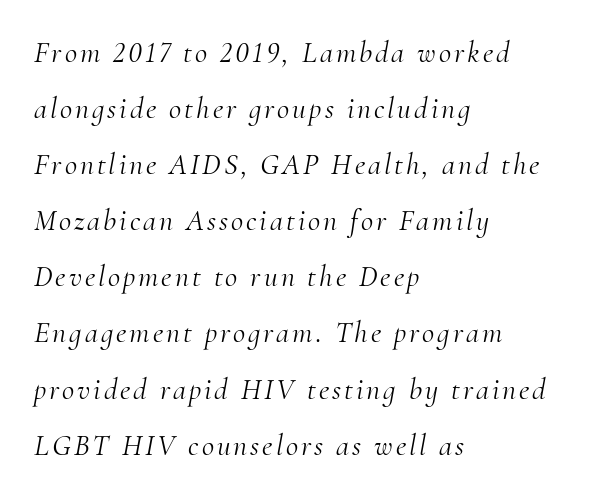
Q: Is the text bold? A: No.
Q: Is the text italic (slanted)? A: Yes, it leans right by about 10 degrees.
Q: Is the typeface a serif or a sans-serif typeface? A: Serif.
Q: Is the text underlined? A: No.
Q: How is the paragraph aligned? A: Left-aligned.
Q: Width (condensed, normal, or wide)? A: Normal.
Q: Stroke contrast? A: Medium.
Q: x-height? A: Small.
Q: Monospaced? A: No.
